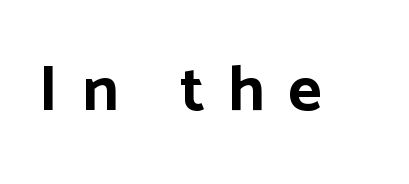
Serifs: no, the terminals of the letterforms are clean. Does extra space separate the letters? Yes, quite a lot of it. No word sits above an underline. Chunky letters — that's bold for sure. Varying glyph widths throughout — classic text-font behaviour.
